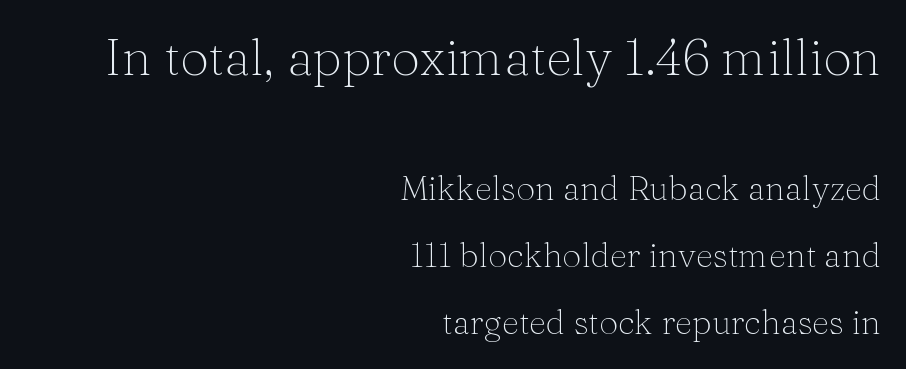
Q: Is the text bold? A: No.
Q: Is the text italic (slanted)? A: No, it is upright.
Q: Is the typeface a serif or a sans-serif typeface? A: Serif.
Q: Is the text underlined? A: No.
Q: How is the paragraph aligned? A: Right-aligned.
Q: Is the spacing between letters normal or unusually wide? A: Normal.
Q: Is the spacing between lines tight, normal or loose? A: Loose.
Q: Which block of text is set in a larger size, the first (top) or the second (bottom)? A: The first (top) one.
Q: Width (condensed, normal, or wide)? A: Normal.
Q: Stroke contrast? A: Medium.
Q: x-height? A: Medium.
Q: Monospaced? A: No.
